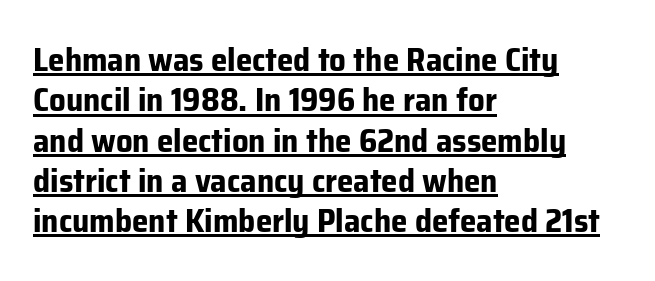
{"serif": "no", "italic": "no", "bold": "yes", "weight": "bold", "width": "normal", "stroke_contrast": "low", "x_height": "medium", "monospaced": "no", "underline": "yes", "align": "left", "line_spacing_ratio": 1.22, "letter_spacing": "normal", "letter_spacing_em": 0.0, "glyph_px": 33}
